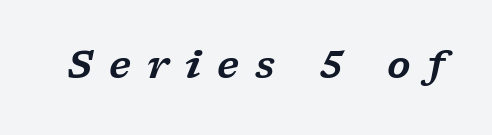
The image shows 38 px wide serif type, italic (leaning right); set unusually wide letter spacing (+0.43 em), not underlined; low stroke contrast and a medium x-height.
